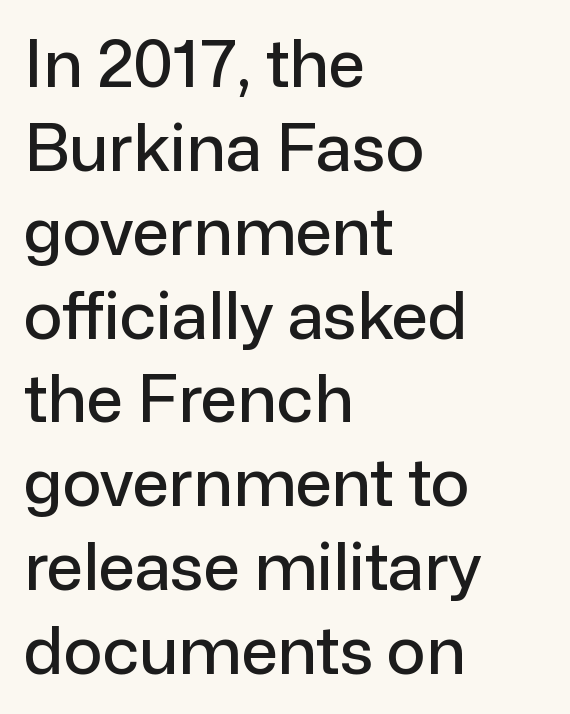
{"serif": "no", "italic": "no", "width": "normal", "stroke_contrast": "low", "x_height": "medium", "monospaced": "no", "underline": "no", "align": "left", "line_spacing": "normal", "line_spacing_ratio": 1.29, "letter_spacing": "normal", "letter_spacing_em": 0.0, "glyph_px": 65}
